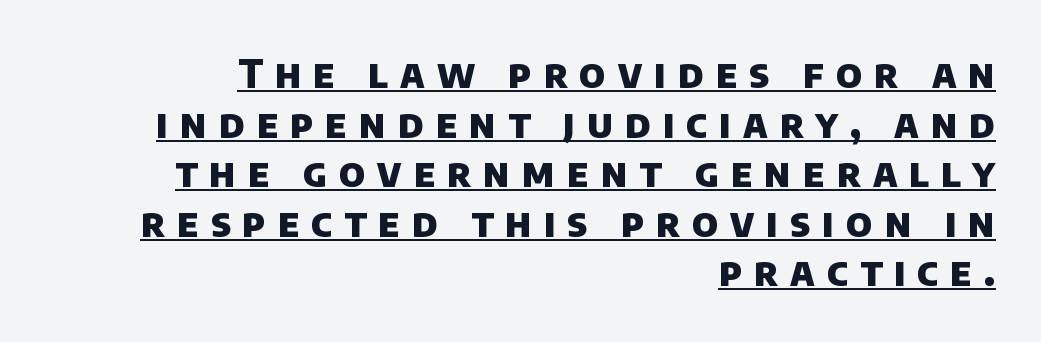
Chunky letters — that's bold for sure. Students, observe the line beneath the letters — that is underlining. The horizontal fit of the characters is loose and conspicuously gappy. Looks like regular typesetting: each glyph gets only the width it needs. One-word summary of the alignment: right. Are there feet on the stems? There aren't — it's a sans.
